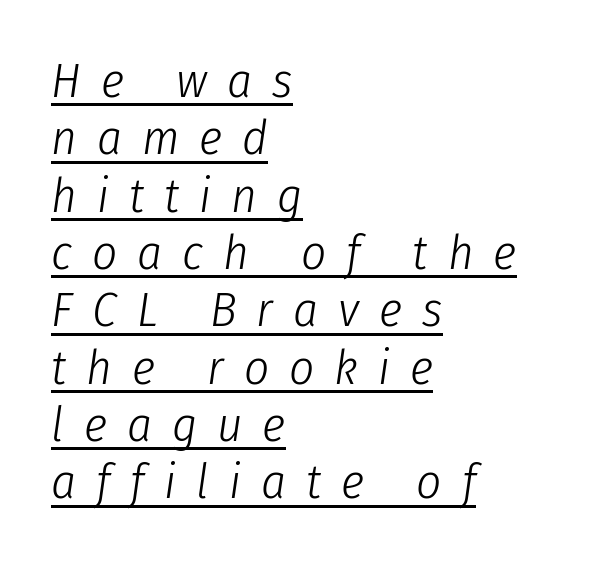
The glyphs are accompanied by a horizontal stroke just below them. Spacing verdict: proportional, widths tailored to each character. Emphasis-style slanted type is in use. Compared with typical body copy, the letter spacing here is much looser. Alignment: flush left. The strokes carry an ordinary text weight at most.
